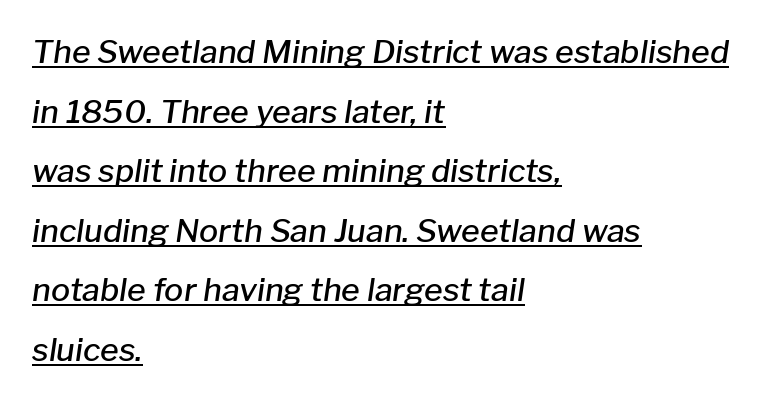
Q: Is the text bold? A: Semi-bold.
Q: Is the text italic (slanted)? A: Yes, it leans right by about 8 degrees.
Q: Is the text underlined? A: Yes.
Q: How is the paragraph aligned? A: Left-aligned.
Q: Is the spacing between letters normal or unusually wide? A: Normal.
Q: Width (condensed, normal, or wide)? A: Normal.
Q: Stroke contrast? A: Low.
Q: x-height? A: Medium.
Q: Monospaced? A: No.
